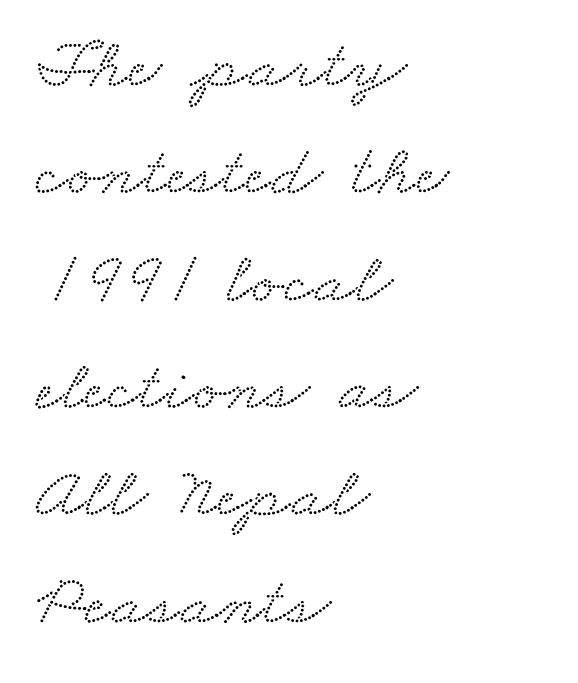
The image shows 73 px wide serif type; set left-aligned, normal line spacing (1.47x), normal letter spacing, not underlined; low stroke contrast and a small x-height.
